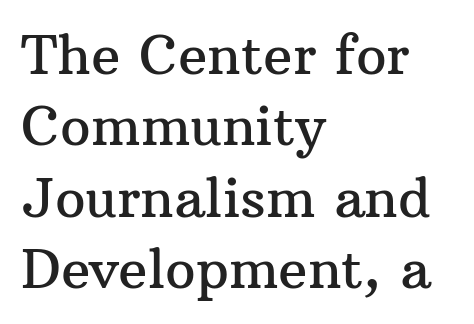
{"serif": "yes", "italic": "no", "width": "normal", "stroke_contrast": "medium", "x_height": "medium", "monospaced": "no", "underline": "no", "align": "left", "line_spacing": "normal", "line_spacing_ratio": 1.32, "letter_spacing": "normal", "letter_spacing_em": 0.0, "glyph_px": 54}
